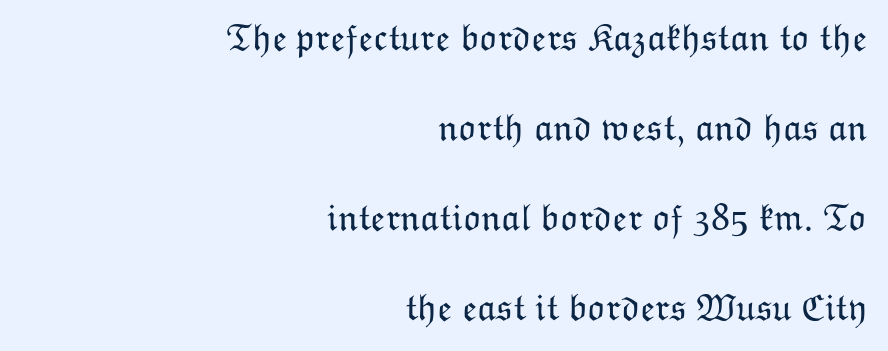
Q: Is the text bold? A: No.
Q: Is the text italic (slanted)? A: No, it is upright.
Q: Is the text underlined? A: No.
Q: How is the paragraph aligned? A: Right-aligned.
Q: Is the spacing between letters normal or unusually wide? A: Normal.
Q: Is the spacing between lines tight, normal or loose? A: Loose.
Q: Width (condensed, normal, or wide)? A: Normal.
Q: Stroke contrast? A: Low.
Q: x-height? A: Medium.
Q: Monospaced? A: No.
